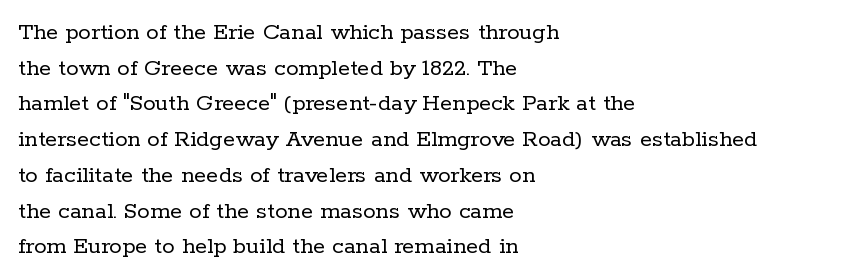
The image shows 25 px text type, upright; set left-aligned, normal line spacing (1.43x), normal letter spacing, not underlined.
